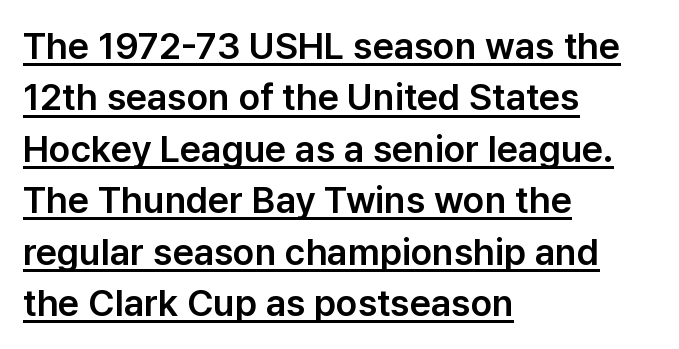
Q: Is the text italic (slanted)? A: No, it is upright.
Q: Is the typeface a serif or a sans-serif typeface? A: Sans-serif.
Q: Is the text underlined? A: Yes.
Q: How is the paragraph aligned? A: Left-aligned.
Q: Is the spacing between letters normal or unusually wide? A: Normal.
Q: Is the spacing between lines tight, normal or loose? A: Normal.
Q: Width (condensed, normal, or wide)? A: Normal.
Q: Stroke contrast? A: Low.
Q: x-height? A: Medium.
Q: Monospaced? A: No.
